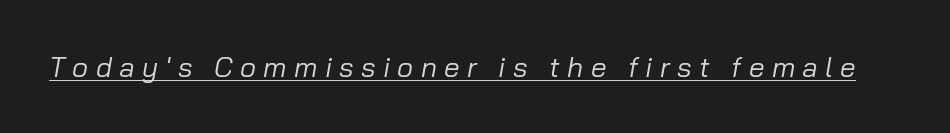
The image shows 28 px regular-weight type, italic (leaning right); set unusually wide letter spacing (+0.26 em), underlined; low stroke contrast and a medium x-height.
